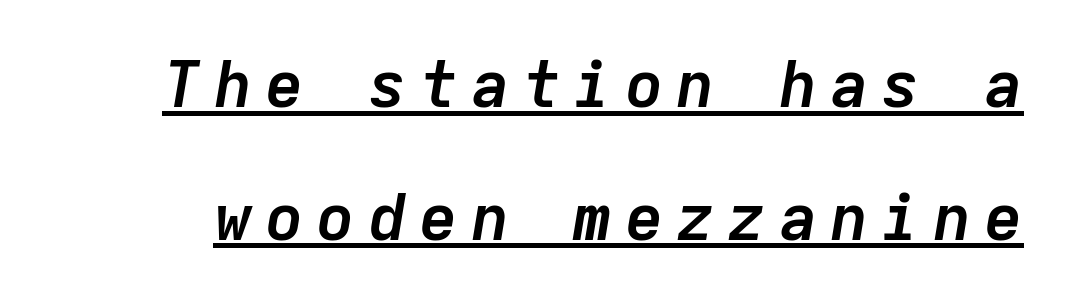
Q: Is the text bold? A: Yes.
Q: Is the text italic (slanted)? A: Yes, it leans right by about 9 degrees.
Q: Is the text underlined? A: Yes.
Q: Is the spacing between lines tight, normal or loose? A: Loose.
Q: Width (condensed, normal, or wide)? A: Normal.
Q: Stroke contrast? A: Low.
Q: x-height? A: Medium.
Q: Monospaced? A: Yes.
